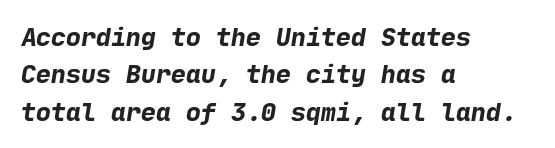
The glyphs have the mass of a bold cut. The vertical gap from one line to the next is medium. The passage shown is not underscored anywhere. Default kerning and tracking; the words read as compact shapes. Line starts are locked; line ends wander.
